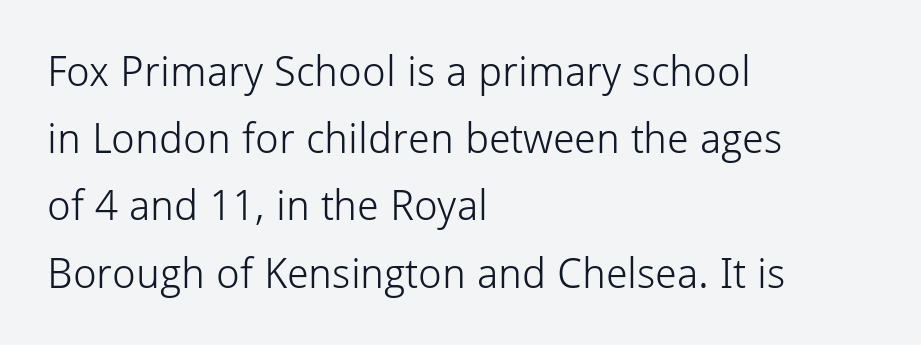
{"serif": "no", "italic": "no", "bold": "no", "weight": "light", "width": "normal", "stroke_contrast": "low", "x_height": "medium", "monospaced": "no", "underline": "no", "align": "left", "line_spacing": "normal", "line_spacing_ratio": 1.6, "letter_spacing": "normal", "letter_spacing_em": 0.0, "glyph_px": 42}
